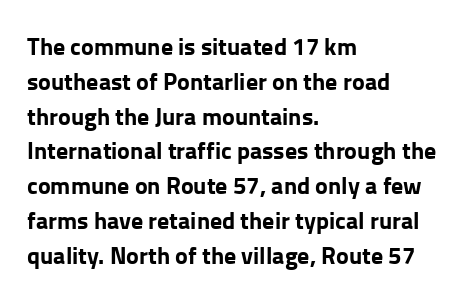
The image shows 24 px bold type, upright; set left-aligned, normal line spacing (1.45x), normal letter spacing, not underlined.
